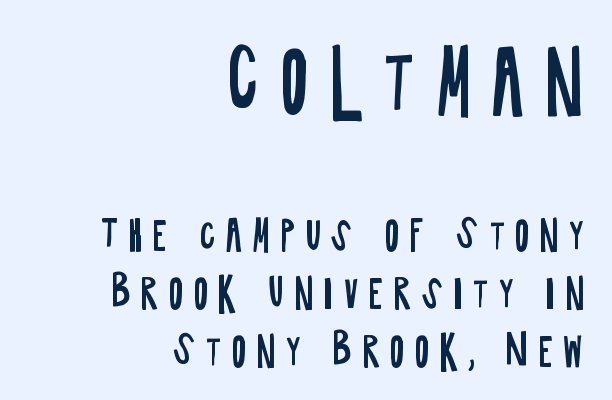
The typeface chosen for these lines omits serifs. Each stroke keeps to a modest, everyday thickness or less. The typography opts for an upright posture over an oblique one. Students, note that the glyphs here are deliberately spaced far apart. The initial chunk of copy outweighs the following chunk in type size. The passage shown is typed in a proportional face where columns would drift.
